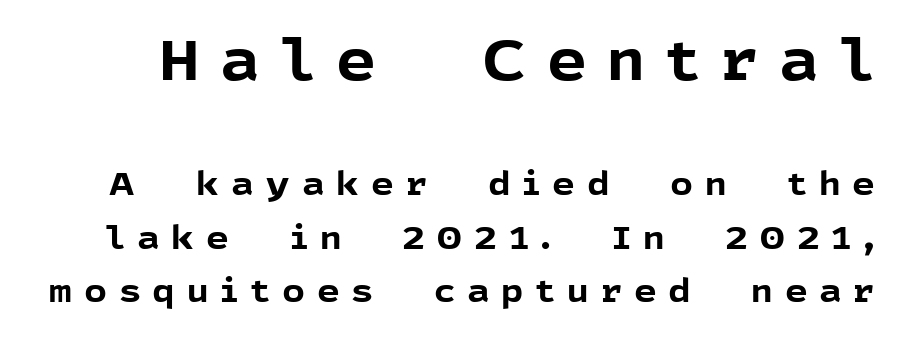
Q: Is the text bold? A: Yes.
Q: Is the text italic (slanted)? A: No, it is upright.
Q: Is the typeface a serif or a sans-serif typeface? A: Sans-serif.
Q: Is the text underlined? A: No.
Q: Is the spacing between letters normal or unusually wide? A: Unusually wide.
Q: Is the spacing between lines tight, normal or loose? A: Normal.
Q: Which block of text is set in a larger size, the first (top) or the second (bottom)? A: The first (top) one.
Q: Width (condensed, normal, or wide)? A: Normal.
Q: x-height? A: Medium.
Q: Monospaced? A: No.
